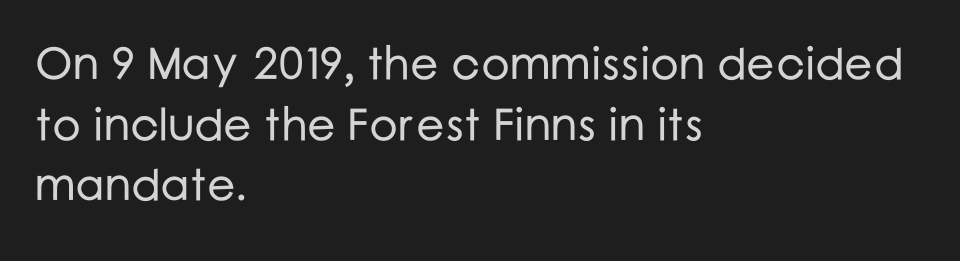
Q: Is the text italic (slanted)? A: No, it is upright.
Q: Is the typeface a serif or a sans-serif typeface? A: Sans-serif.
Q: Is the text underlined? A: No.
Q: How is the paragraph aligned? A: Left-aligned.
Q: Is the spacing between letters normal or unusually wide? A: Normal.
Q: Is the spacing between lines tight, normal or loose? A: Normal.
Q: Width (condensed, normal, or wide)? A: Normal.
Q: Stroke contrast? A: Low.
Q: x-height? A: Medium.
Q: Monospaced? A: No.
